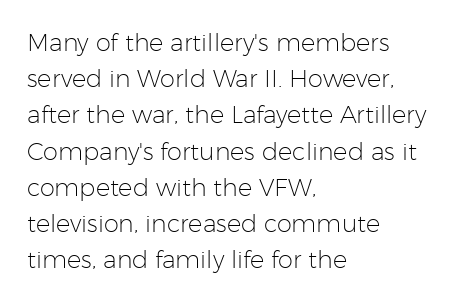
The image shows 24 px text type, upright; set left-aligned, normal line spacing (1.51x), normal letter spacing, not underlined.
